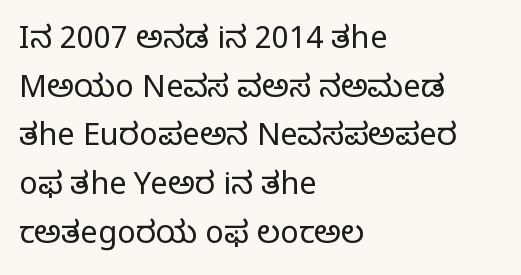
{"serif": "yes", "italic": "no", "bold": "no", "weight": "regular", "width": "normal", "stroke_contrast": "low", "x_height": "large", "monospaced": "no", "underline": "no", "align": "left", "line_spacing": "normal", "line_spacing_ratio": 1.57, "letter_spacing": "normal", "letter_spacing_em": 0.0, "glyph_px": 31}
